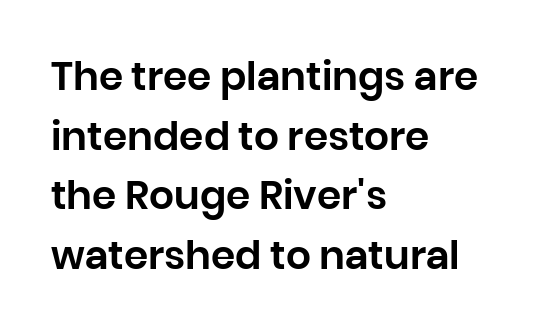
The image shows 39 px sans-serif type, upright; set left-aligned, normal line spacing (1.53x), normal letter spacing, not underlined; low stroke contrast and a large x-height.
